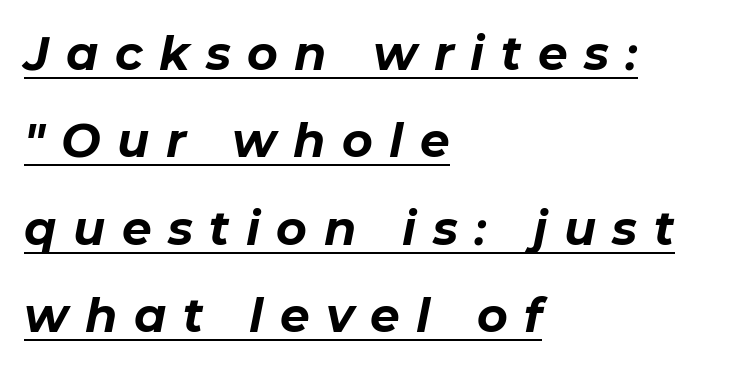
Q: Is the text bold? A: Yes.
Q: Is the text italic (slanted)? A: Yes, it leans right by about 11 degrees.
Q: Is the text underlined? A: Yes.
Q: How is the paragraph aligned? A: Left-aligned.
Q: Is the spacing between letters normal or unusually wide? A: Unusually wide.
Q: Width (condensed, normal, or wide)? A: Normal.
Q: Stroke contrast? A: Low.
Q: x-height? A: Medium.
Q: Monospaced? A: No.
